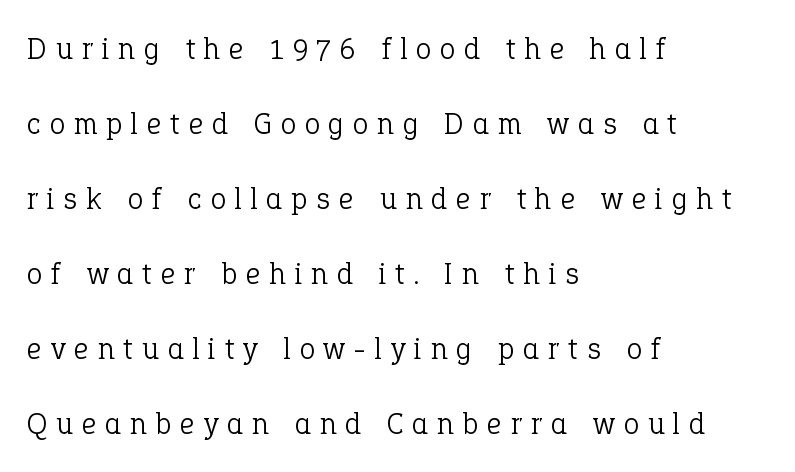
The image shows 31 px light serif type, upright; set left-aligned, loose line spacing (2.42x), unusually wide letter spacing (+0.3 em), not underlined; low stroke contrast and a medium x-height.
